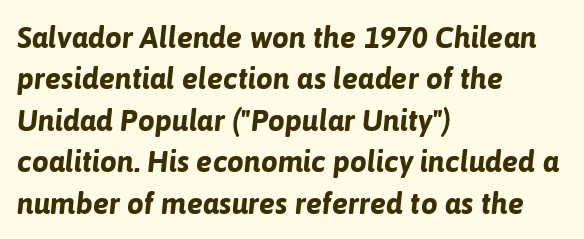
The image shows 30 px bold type, italic (leaning right); set left-aligned, normal line spacing (1.38x), normal letter spacing, not underlined; low stroke contrast and a medium x-height.
